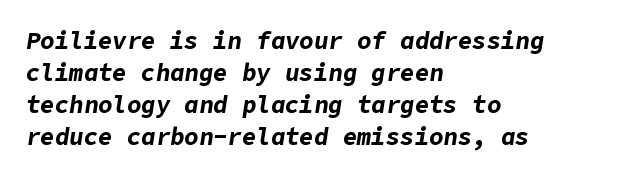
The strip under each line holds only bare page. Alignment: flush left. Notice how descenders clear the ascenders below comfortably — that's standard leading. Honestly, the letter spacing is just normal — you wouldn't notice it.
